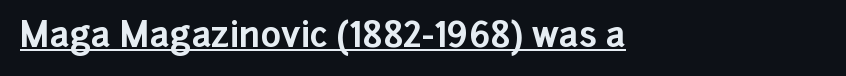
The image shows 35 px bold sans-serif type, upright; set normal letter spacing, underlined; low stroke contrast and a medium x-height.
